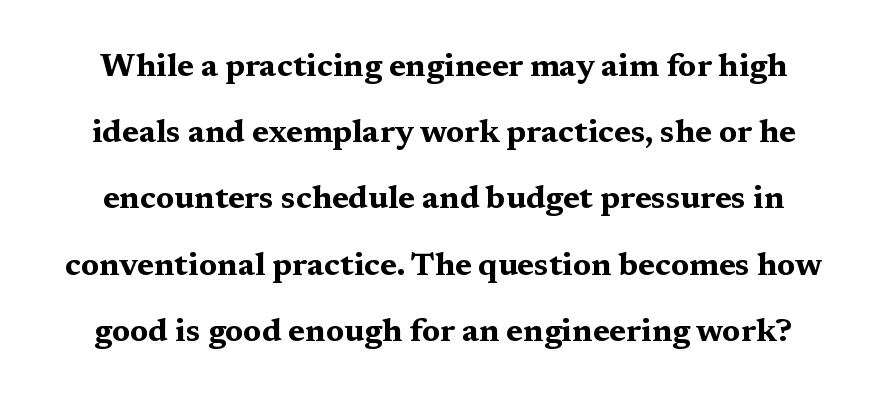
{"serif": "yes", "italic": "no", "bold": "yes", "weight": "bold", "width": "wide", "stroke_contrast": "medium", "x_height": "medium", "monospaced": "no", "underline": "no", "line_spacing": "loose", "line_spacing_ratio": 2.07, "letter_spacing": "normal", "letter_spacing_em": 0.0, "glyph_px": 32}
